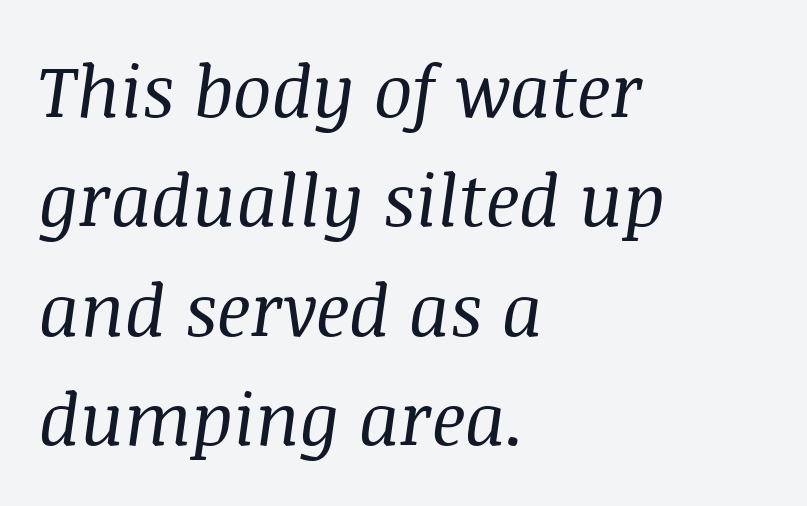
Default kerning and tracking; the words read as compact shapes. This is serif lettering, the kind often seen in printed books. Bare-footed words on every line. The line-height multiplier appears to be the usual default.
